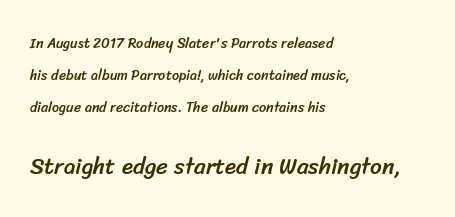
Letter spacing: default. The rag falls on the right side of this text block. Decoration check: the copy has no underline. Airy leading. The rendering enlarges the type as you move from the upper chunk to the lower.
